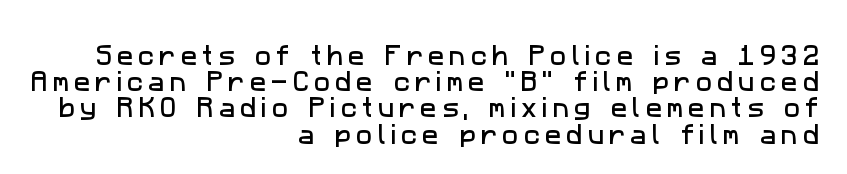
Tracking here is generous; glyphs stand well apart from one another. Each row of text sits above clean, open space. The lines in this sample share a right terminus and differ only in where they begin.
